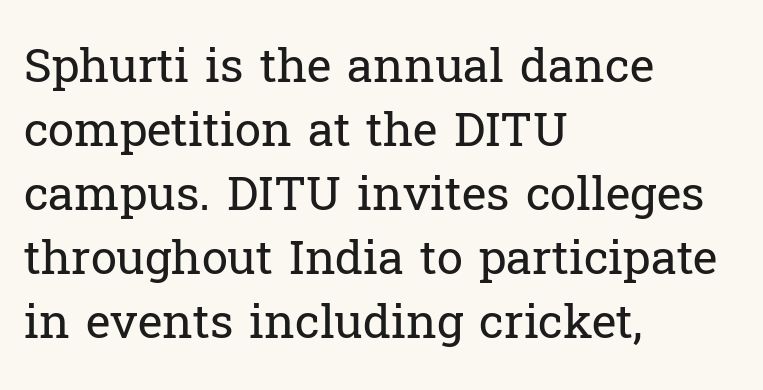
The image shows 47 px regular-weight serif type, upright; set left-aligned, normal line spacing (1.36x), normal letter spacing, not underlined; low stroke contrast and a medium x-height.
